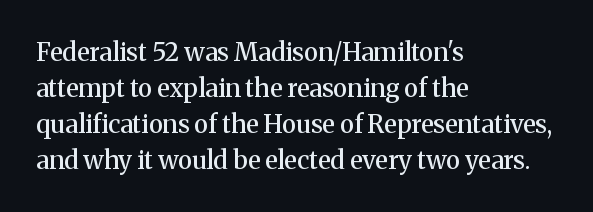
{"italic": "no", "bold": "semi", "underline": "no", "align": "left", "line_spacing": "normal", "line_spacing_ratio": 1.44, "letter_spacing": "normal", "letter_spacing_em": 0.0, "glyph_px": 25}
